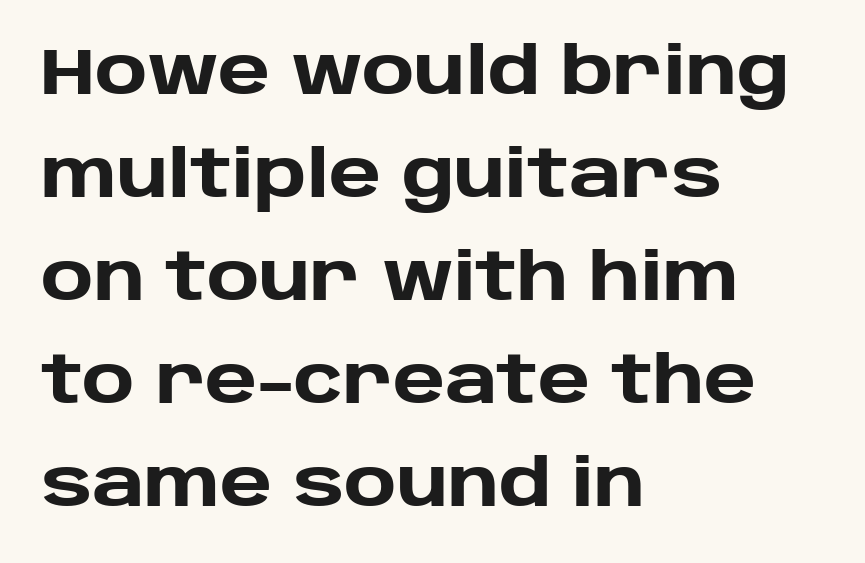
{"serif": "no", "italic": "no", "bold": "yes", "weight": "heavy", "width": "normal", "stroke_contrast": "low", "x_height": "large", "monospaced": "no", "underline": "no", "align": "left", "line_spacing": "normal", "line_spacing_ratio": 1.56, "letter_spacing": "normal", "letter_spacing_em": 0.0, "glyph_px": 66}
